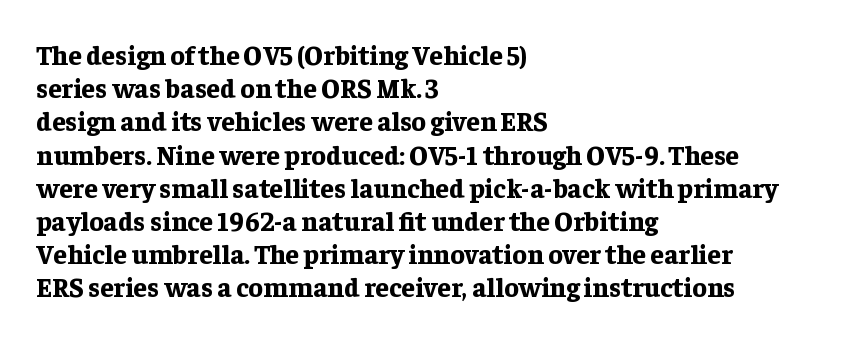
Q: Is the text bold? A: Yes.
Q: Is the text italic (slanted)? A: No, it is upright.
Q: Is the text underlined? A: No.
Q: How is the paragraph aligned? A: Left-aligned.
Q: Is the spacing between letters normal or unusually wide? A: Normal.
